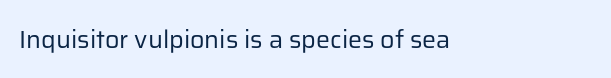
The image shows 25 px text type, upright; set normal letter spacing, not underlined.
